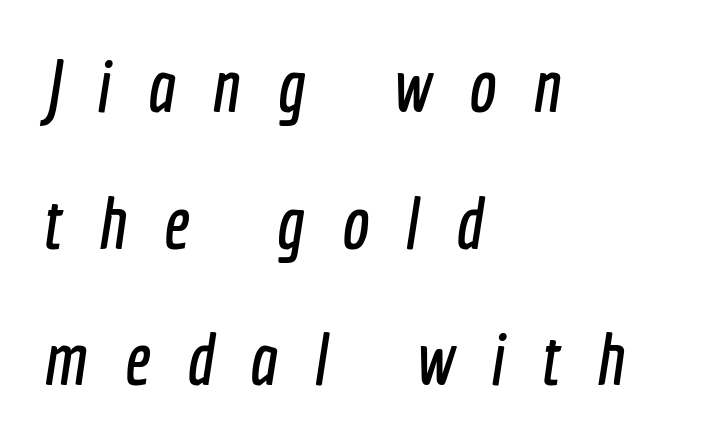
The image shows 73 px condensed sans-serif type; set left-aligned, line spacing 1.87x, unusually wide letter spacing (+0.5 em), not underlined; a medium x-height.
